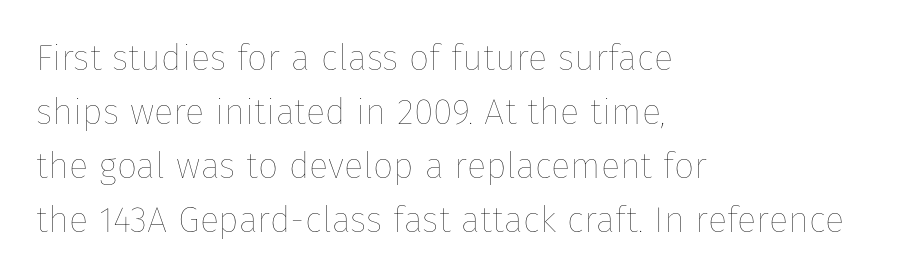
Ascenders rise straight up at ninety degrees. The paragraph has a hard left edge and a soft right edge. Honestly, the letter spacing is just normal — you wouldn't notice it. Character widths vary here, with narrow letters taking less room than wide ones. The strokes carry an ordinary text weight at most. Line spacing here is normal.
